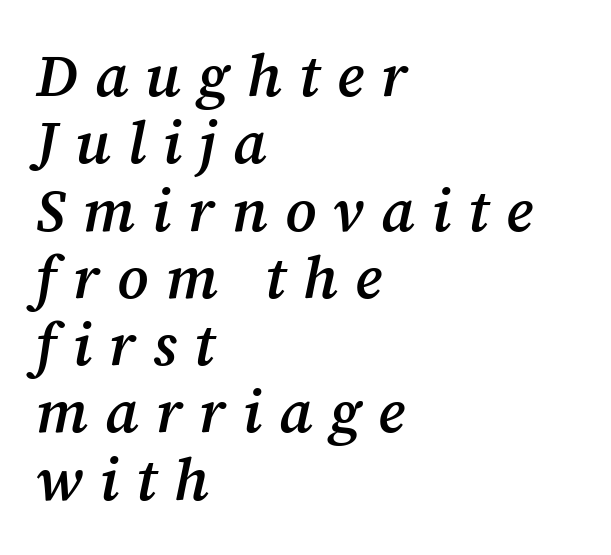
{"serif": "yes", "italic": "yes", "lean": "right", "slant_degrees": 12, "bold": "semi", "weight": "semibold", "width": "normal", "stroke_contrast": "medium", "x_height": "medium", "monospaced": "no", "underline": "no", "align": "left", "line_spacing": "tight", "line_spacing_ratio": 1.14, "letter_spacing": "wide", "letter_spacing_em": 0.29, "glyph_px": 59}
